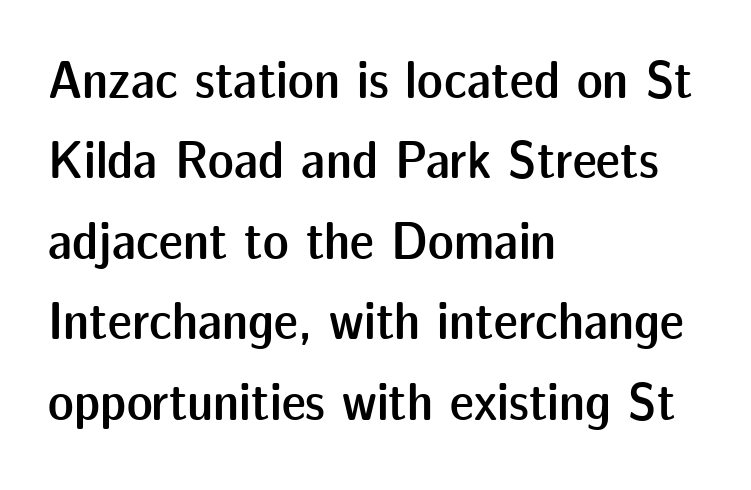
Q: Is the text bold? A: Semi-bold.
Q: Is the text italic (slanted)? A: No, it is upright.
Q: Is the typeface a serif or a sans-serif typeface? A: Sans-serif.
Q: Is the text underlined? A: No.
Q: How is the paragraph aligned? A: Left-aligned.
Q: Is the spacing between letters normal or unusually wide? A: Normal.
Q: Is the spacing between lines tight, normal or loose? A: Normal.
Q: Width (condensed, normal, or wide)? A: Normal.
Q: Stroke contrast? A: Low.
Q: x-height? A: Medium.
Q: Monospaced? A: No.
